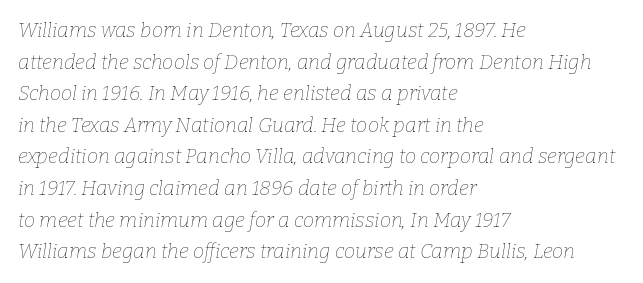
Q: Is the text bold? A: No.
Q: Is the text italic (slanted)? A: Yes, it leans right by about 9 degrees.
Q: Is the text underlined? A: No.
Q: How is the paragraph aligned? A: Left-aligned.
Q: Is the spacing between letters normal or unusually wide? A: Normal.
Q: Is the spacing between lines tight, normal or loose? A: Normal.
